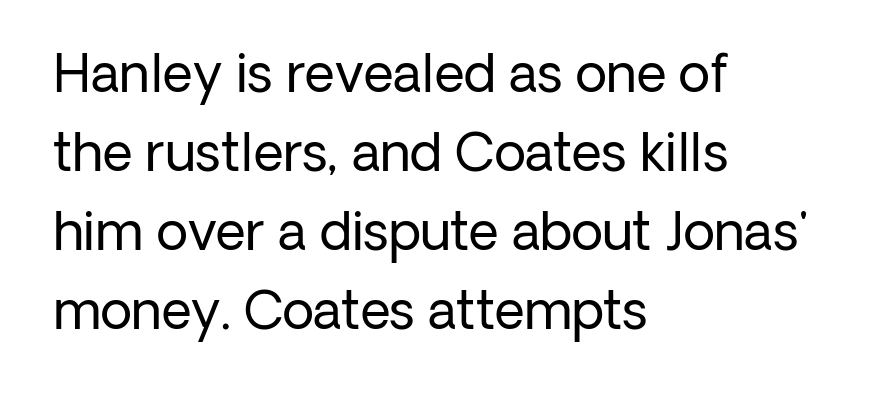
Q: Is the text bold? A: No.
Q: Is the text italic (slanted)? A: No, it is upright.
Q: Is the typeface a serif or a sans-serif typeface? A: Sans-serif.
Q: Is the text underlined? A: No.
Q: How is the paragraph aligned? A: Left-aligned.
Q: Is the spacing between letters normal or unusually wide? A: Normal.
Q: Is the spacing between lines tight, normal or loose? A: Normal.
Q: Width (condensed, normal, or wide)? A: Normal.
Q: Stroke contrast? A: Low.
Q: x-height? A: Medium.
Q: Monospaced? A: No.
